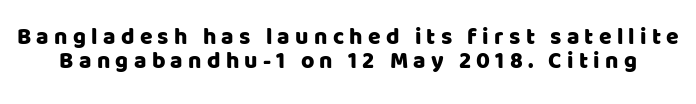
Q: Is the text italic (slanted)? A: No, it is upright.
Q: Is the text underlined? A: No.
Q: Is the spacing between letters normal or unusually wide? A: Unusually wide.
Q: Is the spacing between lines tight, normal or loose? A: Tight.
